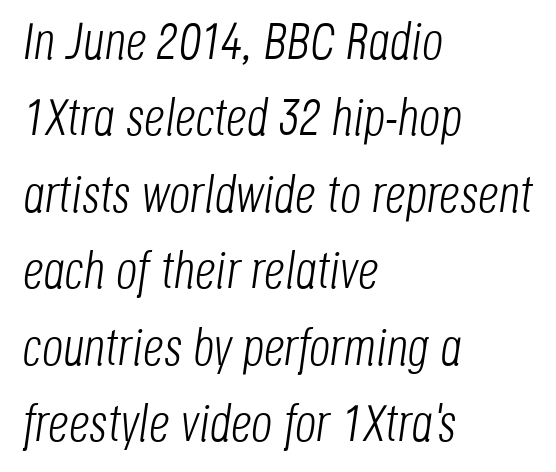
Style check: oblique. What stands out about the letter spacing? Nothing — it is the standard amount. The weight tops out at a normal text grade. Proportional: the letters do not fall into vertical columns. Each new line begins a customary step beneath the previous one. The passage is arranged the way most books set body copy — flush left.
